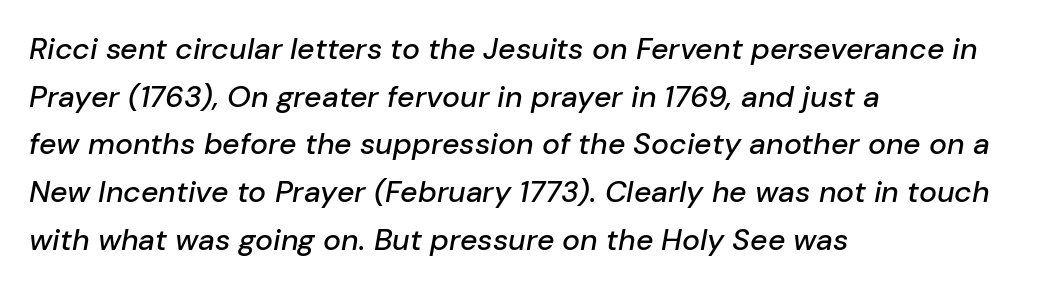
The image shows 30 px text type, italic (leaning right); set left-aligned, normal line spacing (1.59x), normal letter spacing, not underlined; low stroke contrast and a medium x-height.
